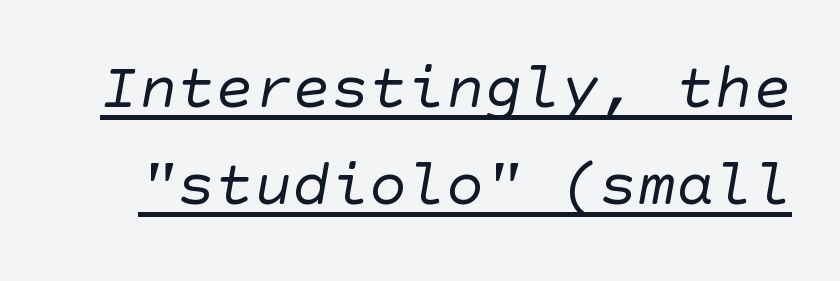
{"serif": "no", "bold": "no", "weight": "regular", "width": "normal", "stroke_contrast": "low", "x_height": "large", "underline": "yes", "line_spacing": "normal", "line_spacing_ratio": 1.52, "letter_spacing": "normal", "letter_spacing_em": 0.0, "glyph_px": 64}
